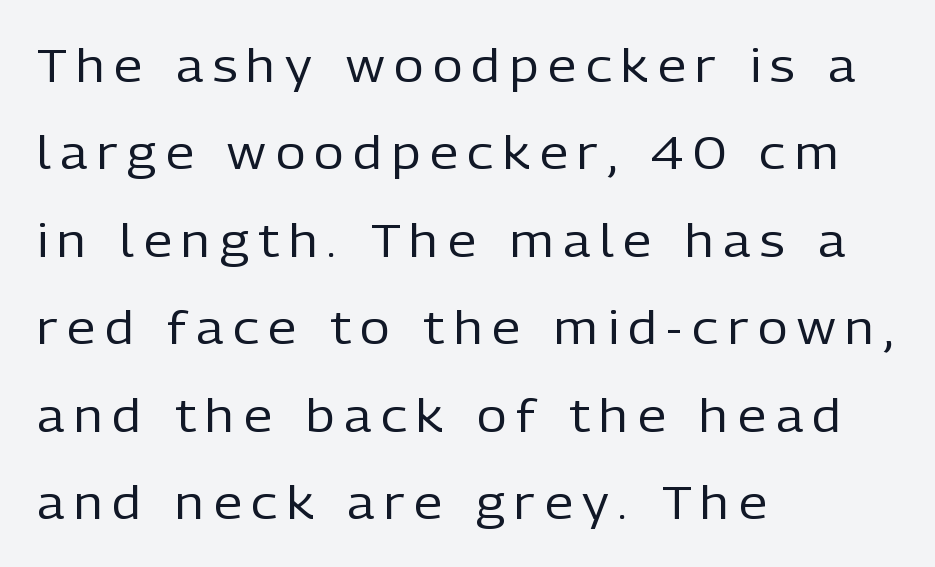
The paragraph has a hard left edge and a soft right edge. Loosely led — the rows are spread out. Words appear elongated and porous because spacing is wide. A typesetter would call this proportional, since set widths differ per character.
